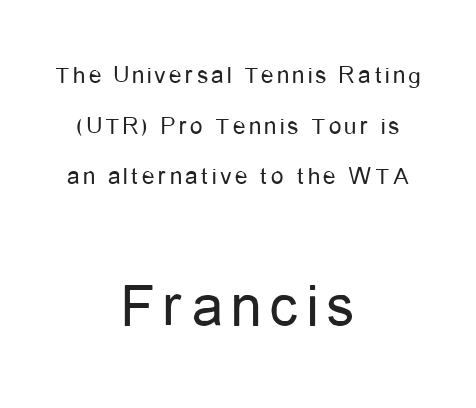
Q: Is the text bold? A: No.
Q: Is the text italic (slanted)? A: No, it is upright.
Q: Is the typeface a serif or a sans-serif typeface? A: Sans-serif.
Q: Is the text underlined? A: No.
Q: How is the paragraph aligned? A: Centered.
Q: Is the spacing between lines tight, normal or loose? A: Loose.
Q: Which block of text is set in a larger size, the first (top) or the second (bottom)? A: The second (bottom) one.
Q: Width (condensed, normal, or wide)? A: Condensed.
Q: Stroke contrast? A: Low.
Q: x-height? A: Medium.
Q: Monospaced? A: No.
